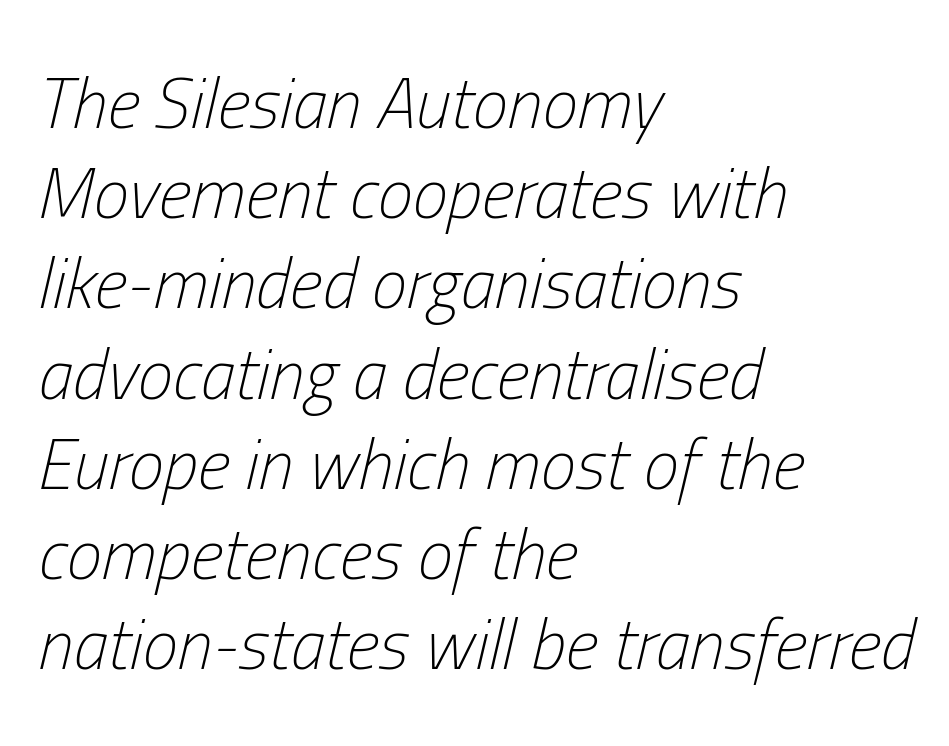
A classic flush-left, rag-right setting is used for this passage. The weight tops out at a normal text grade. The text carries the slant typical of an italic or oblique font. Caption: standard tracking, unaltered. A typesetter would call this proportional, since set widths differ per character.
